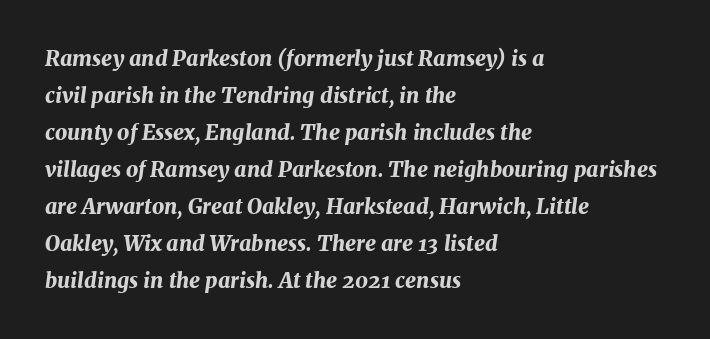
{"italic": "yes", "lean": "right", "slant_degrees": 7, "bold": "yes", "underline": "no", "align": "left", "line_spacing_ratio": 1.76, "letter_spacing": "normal", "letter_spacing_em": 0.0, "glyph_px": 21}
